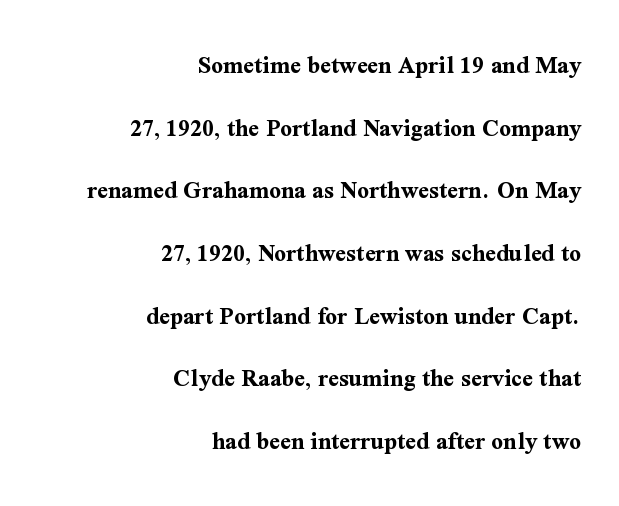
The letters stand straight up with perfectly vertical stems. The type is set solid horizontally, with unmodified tracking. A student would call this right alignment; a typographer would say flush right, rag left. The line-height multiplier appears high, well above default. Clear beneath every line of the passage.
